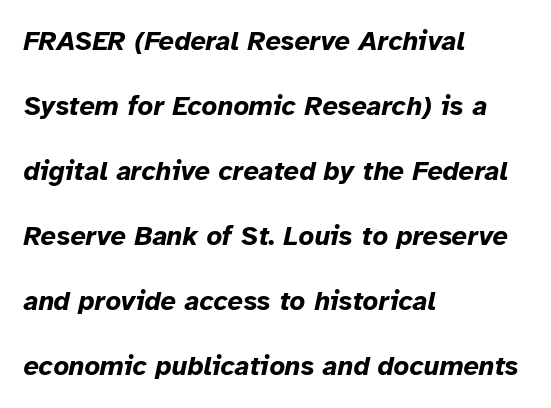
Vertical spacing — loose. Compared with a centered layout, this one pins lines to the left instead. Nobody touched the tracking dial on this one. The sample has been set heavy, in full bold. The text carries the slant typical of an italic or oblique font.
